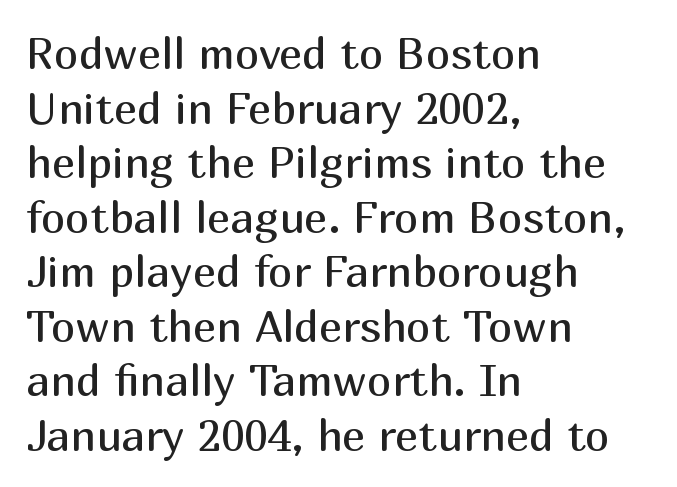
{"serif": "no", "italic": "no", "bold": "no", "weight": "regular", "width": "normal", "stroke_contrast": "medium", "x_height": "medium", "monospaced": "no", "underline": "no", "align": "left", "line_spacing_ratio": 1.24, "letter_spacing": "normal", "letter_spacing_em": 0.0, "glyph_px": 44}
